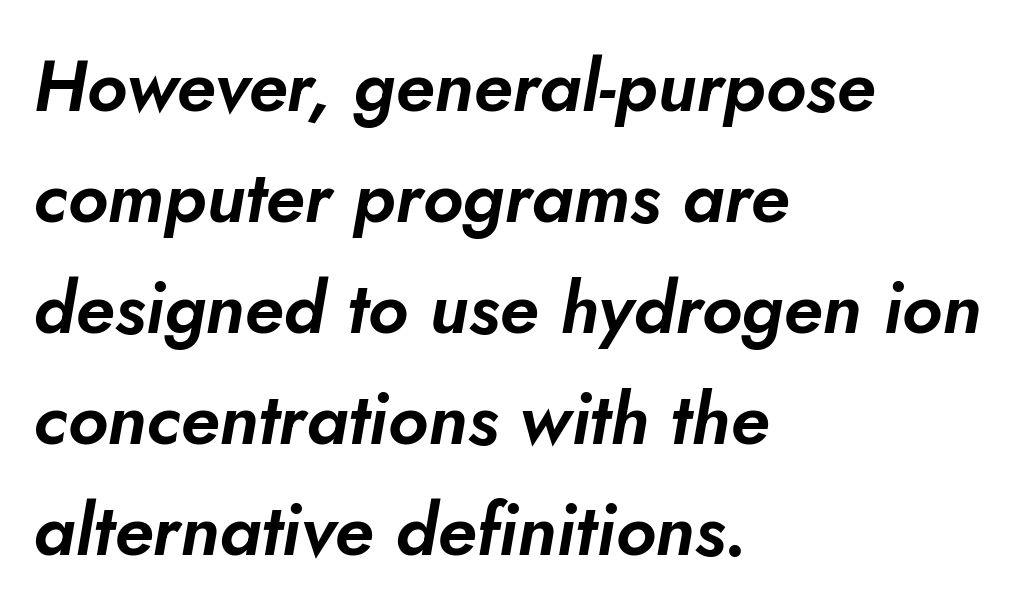
Q: Is the text italic (slanted)? A: Yes, it leans right by about 5 degrees.
Q: Is the text underlined? A: No.
Q: How is the paragraph aligned? A: Left-aligned.
Q: Is the spacing between letters normal or unusually wide? A: Normal.
Q: Is the spacing between lines tight, normal or loose? A: Normal.
Q: Width (condensed, normal, or wide)? A: Normal.
Q: Stroke contrast? A: Low.
Q: x-height? A: Small.
Q: Monospaced? A: No.
